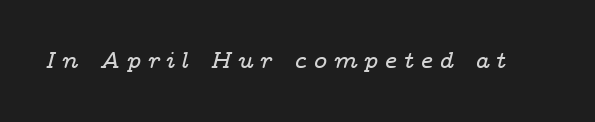
The image shows 23 px text type, italic (leaning right); set unusually wide letter spacing (+0.27 em), not underlined.
